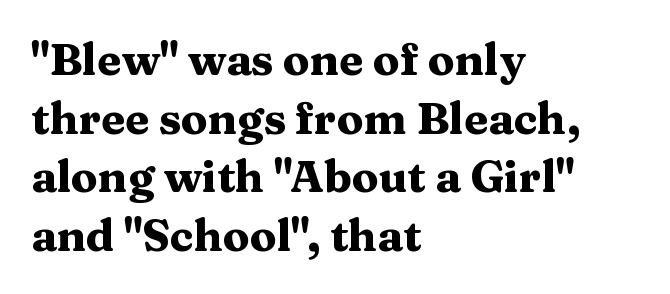
{"serif": "yes", "italic": "no", "bold": "yes", "weight": "heavy", "width": "wide", "stroke_contrast": "medium", "x_height": "medium", "monospaced": "no", "underline": "no", "align": "left", "line_spacing": "normal", "line_spacing_ratio": 1.33, "letter_spacing": "normal", "letter_spacing_em": 0.0, "glyph_px": 44}
